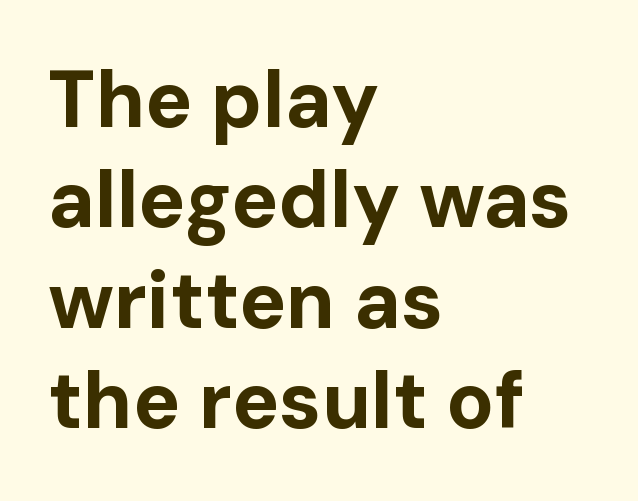
Q: Is the text bold? A: Yes.
Q: Is the text italic (slanted)? A: No, it is upright.
Q: Is the typeface a serif or a sans-serif typeface? A: Sans-serif.
Q: Is the text underlined? A: No.
Q: How is the paragraph aligned? A: Left-aligned.
Q: Is the spacing between letters normal or unusually wide? A: Normal.
Q: Is the spacing between lines tight, normal or loose? A: Normal.
Q: Width (condensed, normal, or wide)? A: Normal.
Q: Stroke contrast? A: Low.
Q: x-height? A: Medium.
Q: Monospaced? A: No.
